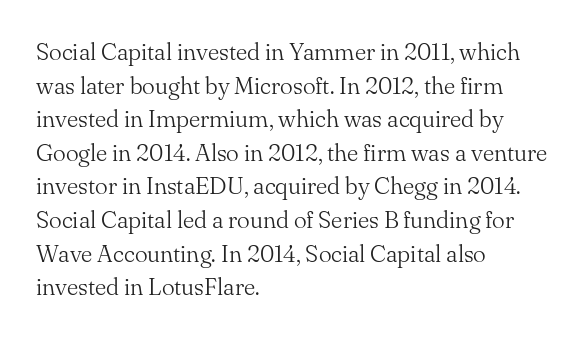
Does the copy run flush right? No — it runs flush left. Does extra space separate the letters? No, they use regular spacing. The letters look calm and open, with moderate or lighter stems. Beneath every word, the page is bare. Normally led — the rows are evenly, conventionally spaced.
